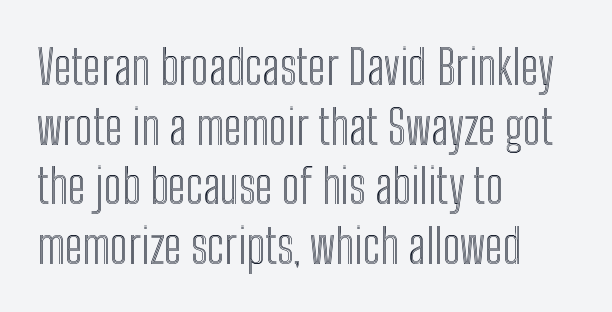
Upright lettering throughout. Spacing between characters is what you'd get straight out of the box. One-word summary of the alignment: left. Is this a fixed-width face? No — the glyphs have proportional, varying widths.
